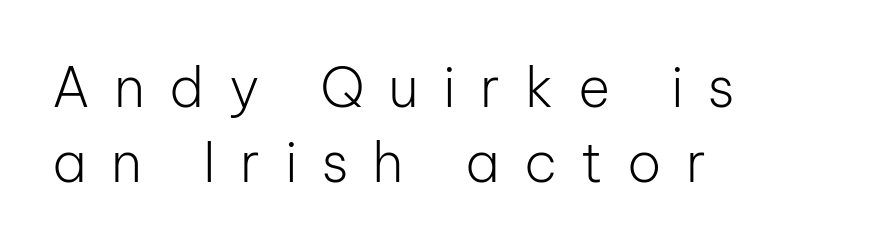
Does the lettering tilt? It doesn't — this is upright. These lines are rendered in a variable-pitch font. Successive baselines arrive at the customary interval. Classification — sans serif. The space beneath each line is pristine and unruled.
